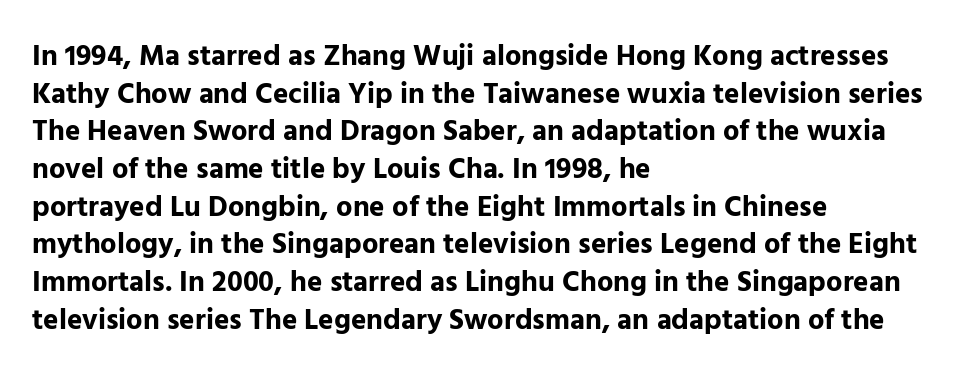
Q: Is the text bold? A: Yes.
Q: Is the text italic (slanted)? A: No, it is upright.
Q: Is the typeface a serif or a sans-serif typeface? A: Sans-serif.
Q: Is the text underlined? A: No.
Q: How is the paragraph aligned? A: Left-aligned.
Q: Is the spacing between letters normal or unusually wide? A: Normal.
Q: Is the spacing between lines tight, normal or loose? A: Normal.
Q: Width (condensed, normal, or wide)? A: Normal.
Q: Stroke contrast? A: Low.
Q: x-height? A: Medium.
Q: Monospaced? A: No.
